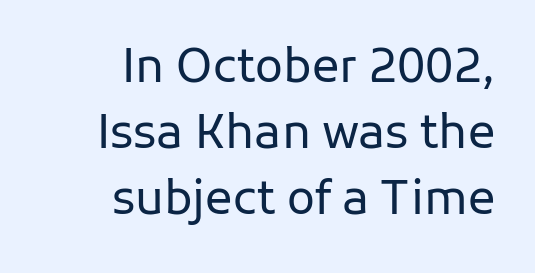
{"serif": "no", "italic": "no", "bold": "no", "weight": "regular", "width": "normal", "stroke_contrast": "low", "x_height": "medium", "monospaced": "no", "underline": "no", "align": "right", "line_spacing": "normal", "line_spacing_ratio": 1.43, "letter_spacing": "normal", "letter_spacing_em": 0.0, "glyph_px": 46}
